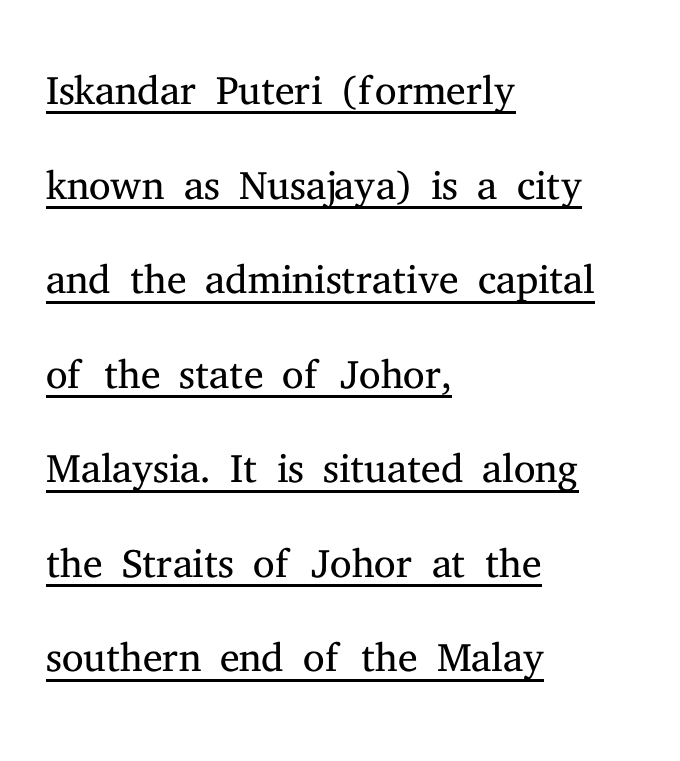
Q: Is the text bold? A: No.
Q: Is the text italic (slanted)? A: No, it is upright.
Q: Is the typeface a serif or a sans-serif typeface? A: Serif.
Q: Is the text underlined? A: Yes.
Q: How is the paragraph aligned? A: Left-aligned.
Q: Is the spacing between letters normal or unusually wide? A: Normal.
Q: Is the spacing between lines tight, normal or loose? A: Normal.
Q: Width (condensed, normal, or wide)? A: Normal.
Q: Stroke contrast? A: Medium.
Q: x-height? A: Medium.
Q: Monospaced? A: No.
